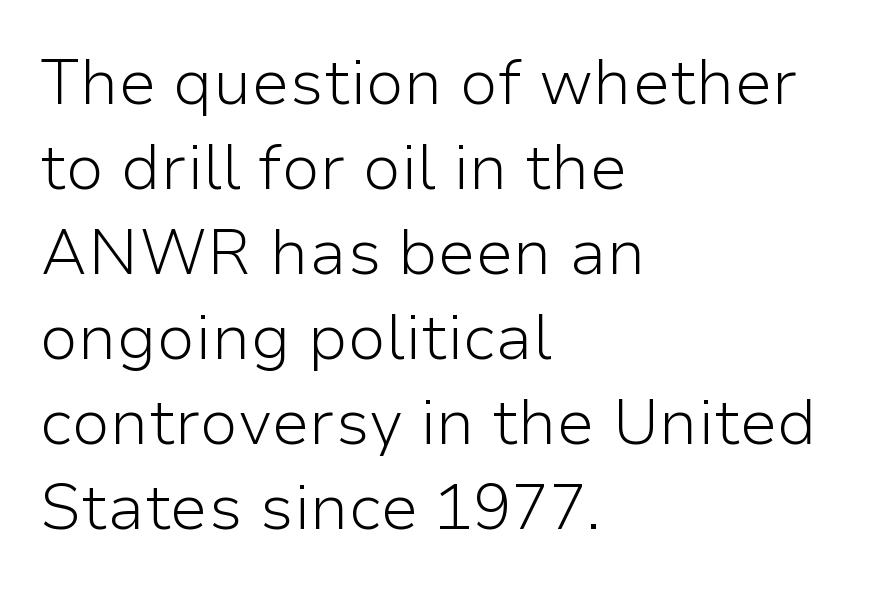
The image shows 63 px light sans-serif type, upright; set left-aligned, normal line spacing (1.35x), normal letter spacing, not underlined; low stroke contrast and a medium x-height.
